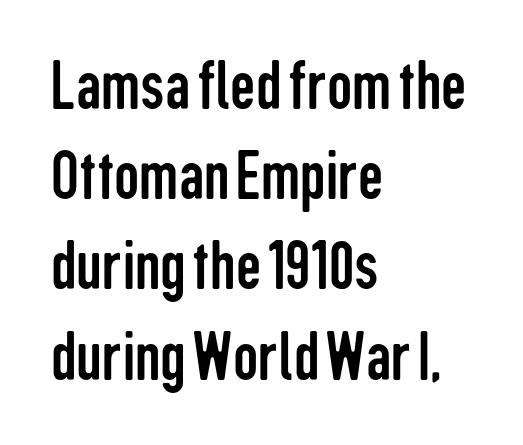
This is sans-serif lettering, the kind often seen on screens and signage. The typography opts for an upright posture over an oblique one. The letters look calm and open, with moderate or lighter stems. The lines are quadded left. The type is set solid horizontally, with unmodified tracking. The letters advance in unequal steps, a hallmark of proportional type.
